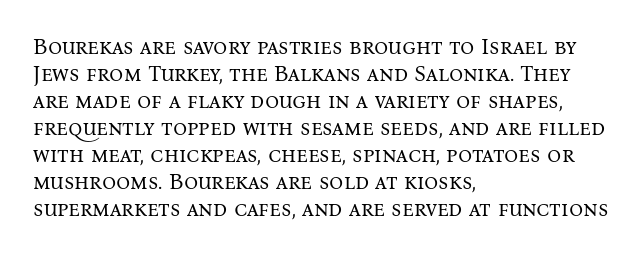
Beneath every word, the page is bare. The lettering holds an erect, upright posture throughout. Caption: face not bold, strokes unweighted. The gaps between neighbouring characters are ordinary and unremarkable.
